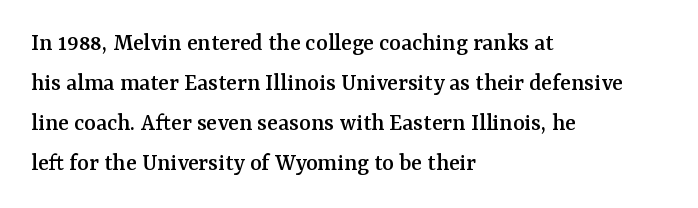
Q: Is the text italic (slanted)? A: No, it is upright.
Q: Is the text underlined? A: No.
Q: How is the paragraph aligned? A: Left-aligned.
Q: Is the spacing between letters normal or unusually wide? A: Normal.
Q: Is the spacing between lines tight, normal or loose? A: Normal.
